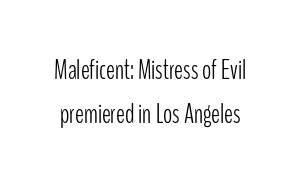
Q: Is the text bold? A: No.
Q: Is the text italic (slanted)? A: No, it is upright.
Q: Is the text underlined? A: No.
Q: Is the spacing between letters normal or unusually wide? A: Normal.
Q: Is the spacing between lines tight, normal or loose? A: Normal.
